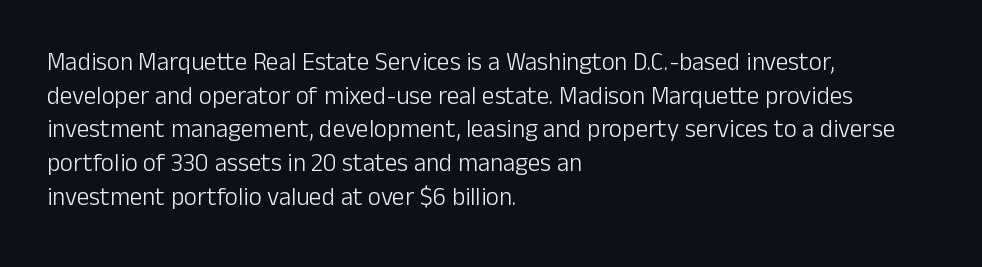
Q: Is the text bold? A: No.
Q: Is the text italic (slanted)? A: No, it is upright.
Q: Is the text underlined? A: No.
Q: How is the paragraph aligned? A: Left-aligned.
Q: Is the spacing between letters normal or unusually wide? A: Normal.
Q: Is the spacing between lines tight, normal or loose? A: Normal.
